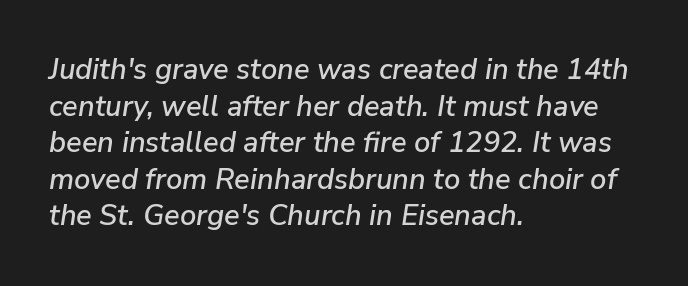
The image shows 29 px text type, italic (leaning right); set left-aligned, normal line spacing (1.26x), normal letter spacing, not underlined; low stroke contrast and a medium x-height.
